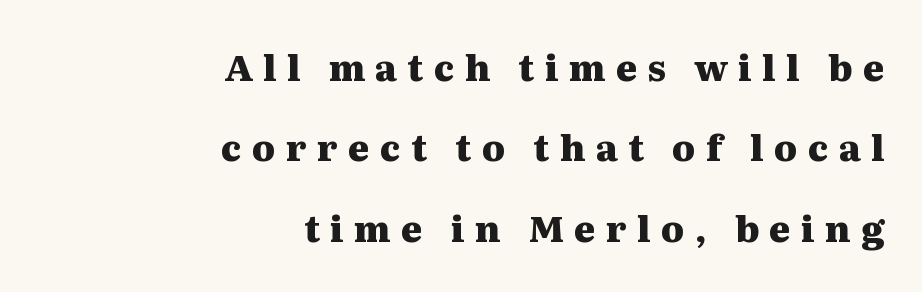
{"serif": "yes", "italic": "no", "bold": "yes", "weight": "heavy", "width": "wide", "stroke_contrast": "medium", "x_height": "medium", "monospaced": "no", "underline": "no", "align": "right", "line_spacing": "loose", "line_spacing_ratio": 2.23, "letter_spacing": "wide", "letter_spacing_em": 0.29, "glyph_px": 36}
